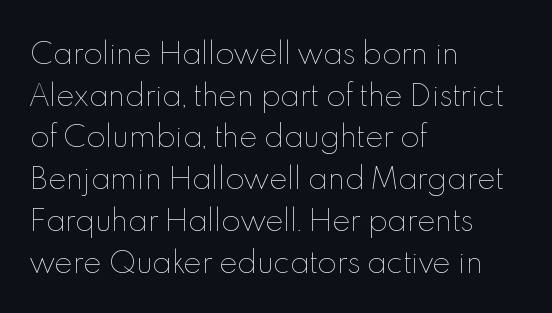
The axis of the letterforms is exactly vertical. This sample is left-justified, so line endings fall wherever the words run out. Quick note: underline off. The face looks like a standard text weight, possibly lighter. Honestly, the row spacing looks completely unremarkable. Students, note that the glyphs here touch the page at normal intervals.
